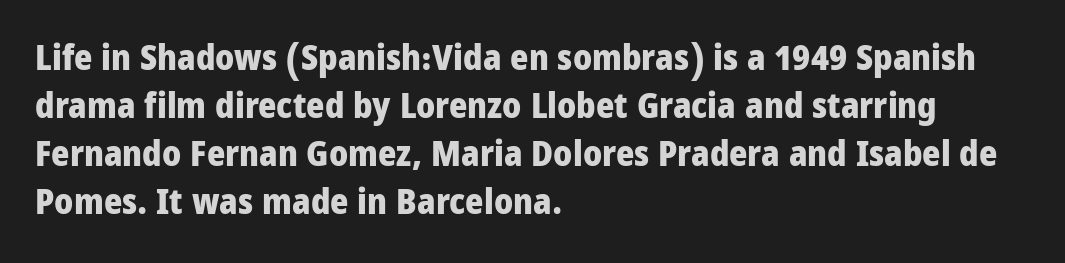
Q: Is the text bold? A: Yes.
Q: Is the text italic (slanted)? A: No, it is upright.
Q: Is the typeface a serif or a sans-serif typeface? A: Sans-serif.
Q: Is the text underlined? A: No.
Q: How is the paragraph aligned? A: Left-aligned.
Q: Is the spacing between letters normal or unusually wide? A: Normal.
Q: Is the spacing between lines tight, normal or loose? A: Normal.
Q: Width (condensed, normal, or wide)? A: Condensed.
Q: Stroke contrast? A: Low.
Q: x-height? A: Large.
Q: Monospaced? A: No.
